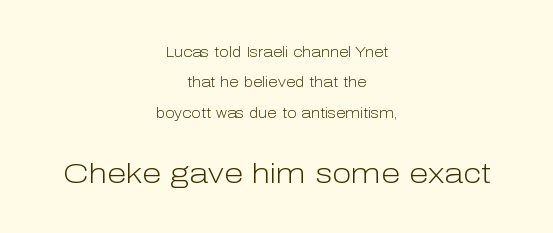
The image shows 28 px light sans-serif type, upright; set centered, loose line spacing (2.17x), normal letter spacing, not underlined; the second (bottom) block is 2.0x larger; low stroke contrast and a medium x-height.
